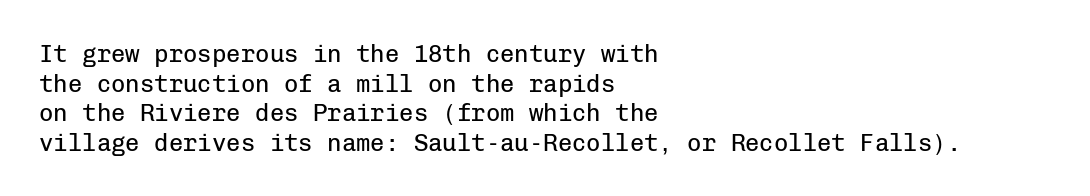
The image shows 24 px text type, upright; set left-aligned, line spacing 1.23x, normal letter spacing, not underlined.
